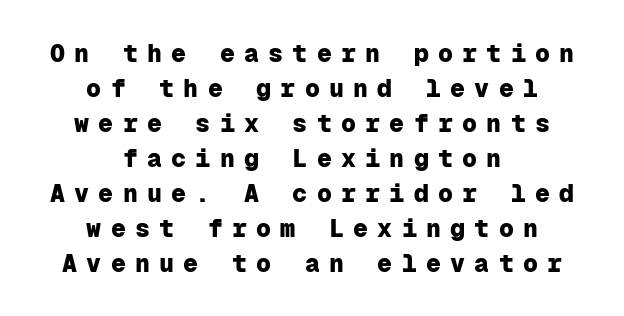
{"italic": "no", "bold": "yes", "underline": "no", "align": "center", "line_spacing": "normal", "line_spacing_ratio": 1.4, "letter_spacing": "wide", "letter_spacing_em": 0.37, "glyph_px": 25}
